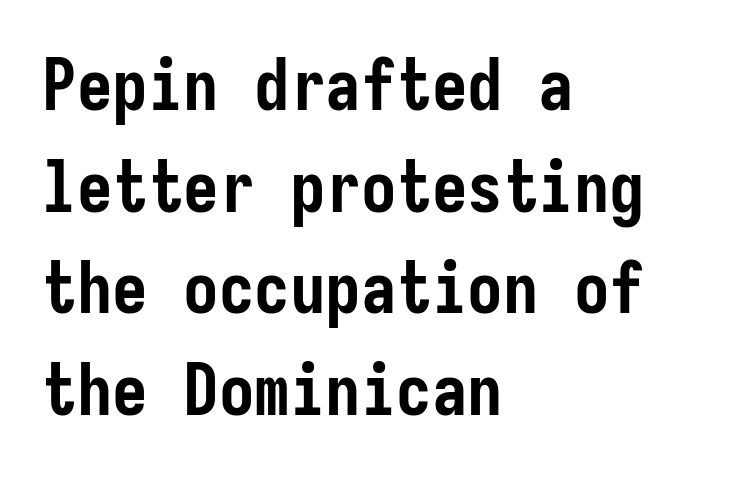
{"serif": "no", "italic": "no", "bold": "yes", "weight": "semibold", "width": "condensed", "stroke_contrast": "low", "x_height": "medium", "underline": "no", "align": "left", "line_spacing": "normal", "line_spacing_ratio": 1.43, "letter_spacing": "normal", "letter_spacing_em": 0.0, "glyph_px": 71}
